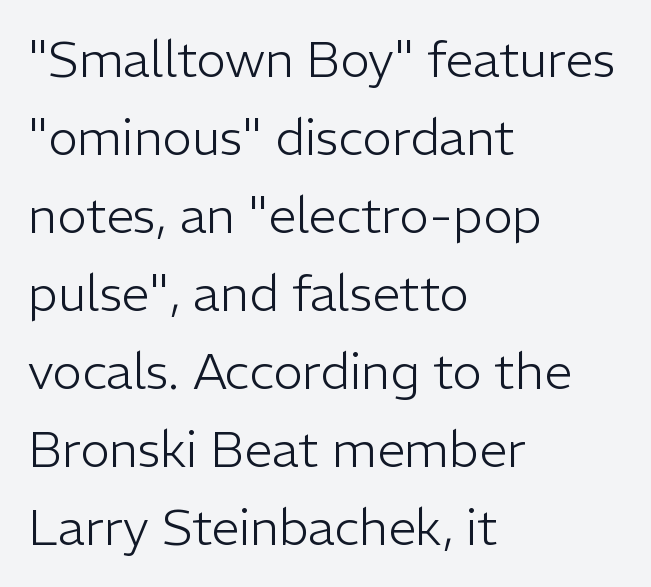
Q: Is the text bold? A: No.
Q: Is the text italic (slanted)? A: No, it is upright.
Q: Is the typeface a serif or a sans-serif typeface? A: Sans-serif.
Q: Is the text underlined? A: No.
Q: How is the paragraph aligned? A: Left-aligned.
Q: Is the spacing between letters normal or unusually wide? A: Normal.
Q: Is the spacing between lines tight, normal or loose? A: Normal.
Q: Width (condensed, normal, or wide)? A: Normal.
Q: Stroke contrast? A: Low.
Q: x-height? A: Medium.
Q: Monospaced? A: No.
